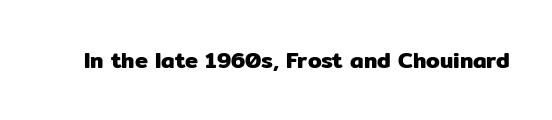
{"italic": "no", "underline": "no", "letter_spacing": "normal", "letter_spacing_em": 0.0, "glyph_px": 22}
